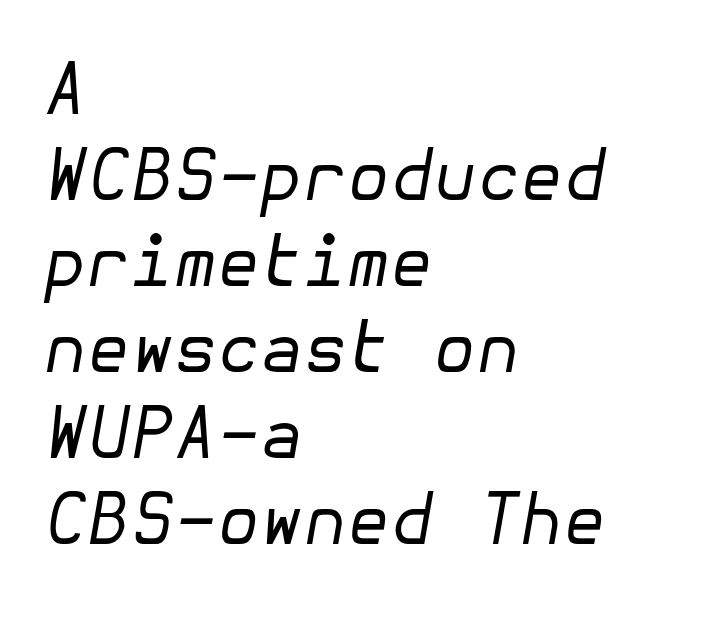
{"italic": "yes", "lean": "right", "slant_degrees": 10, "bold": "no", "weight": "regular", "width": "normal", "stroke_contrast": "low", "x_height": "medium", "underline": "no", "align": "left", "line_spacing_ratio": 1.23, "letter_spacing": "normal", "letter_spacing_em": 0.0, "glyph_px": 70}
